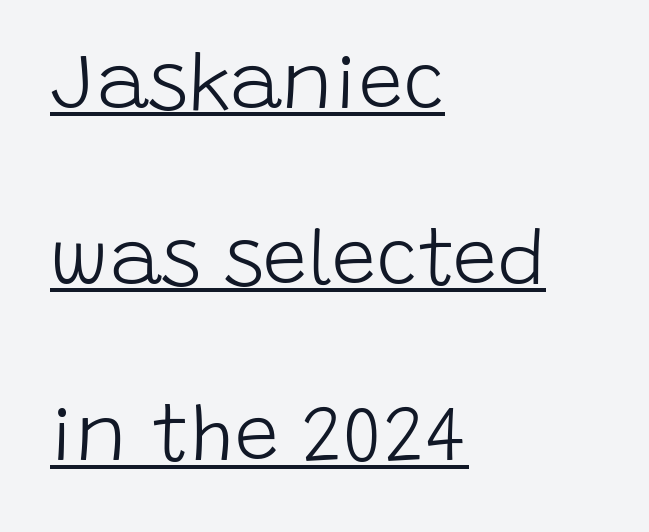
{"serif": "no", "italic": "no", "bold": "no", "weight": "light", "width": "normal", "stroke_contrast": "low", "x_height": "large", "monospaced": "no", "underline": "yes", "align": "left", "line_spacing": "loose", "line_spacing_ratio": 2.23, "letter_spacing": "normal", "letter_spacing_em": 0.0, "glyph_px": 79}
